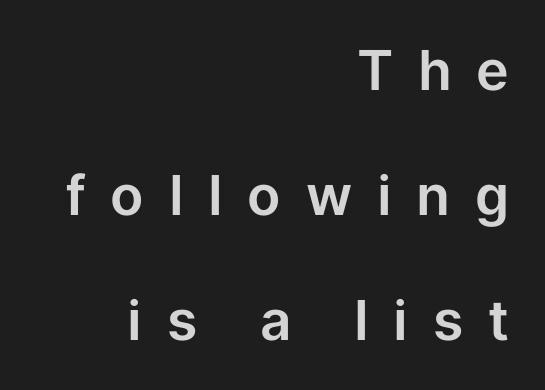
{"serif": "no", "italic": "no", "width": "normal", "stroke_contrast": "low", "x_height": "medium", "monospaced": "no", "underline": "no", "align": "right", "line_spacing": "loose", "line_spacing_ratio": 2.27, "letter_spacing": "wide", "letter_spacing_em": 0.45, "glyph_px": 55}
